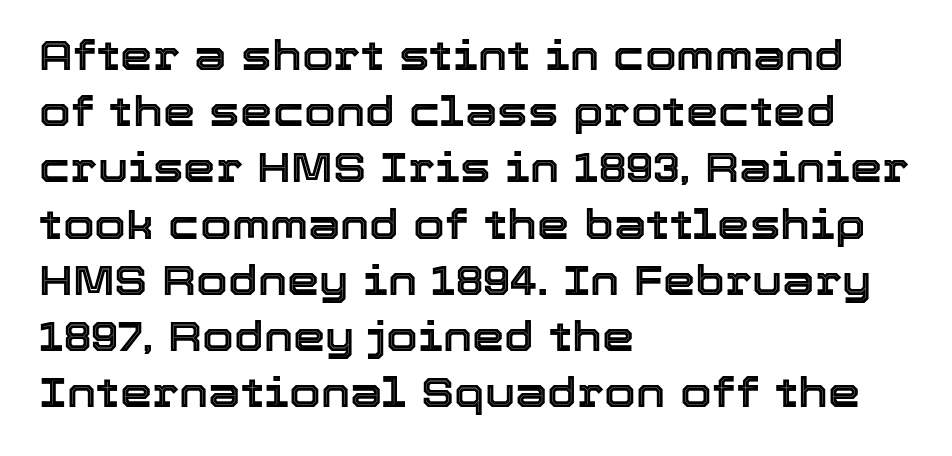
Unlike italic type, these characters show no tilt at all. Whoever set this chose a conventional vertical rhythm. The passage shown is typed in a proportional face where columns would drift. The passage is arranged the way most books set body copy — flush left. The tracking reads as untouched default to a designer's eye.
